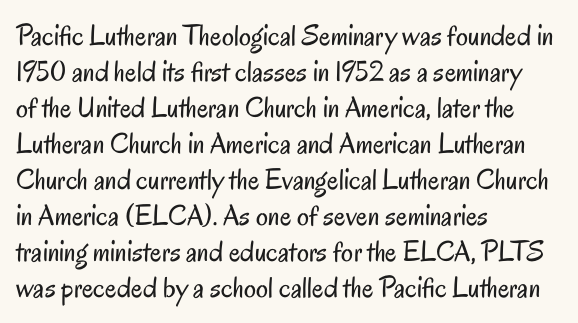
Quick note: not italic, upright. The type family on display is of the sans-serif kind. Is the block centered? No — it sits flush against the left margin. The passage shown is typed in a proportional face where columns would drift. Letters rest on an invisible, unmarked baseline. Is this a heavy cut? Hardly; it is regular or lighter.
